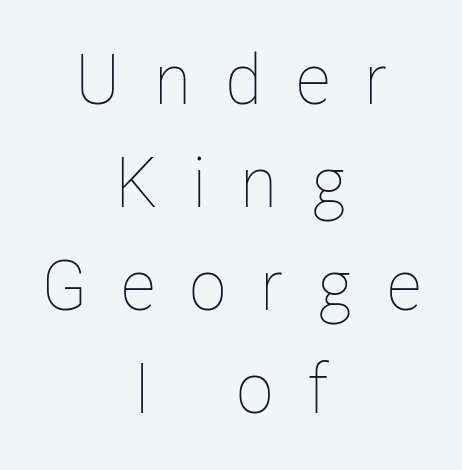
Q: Is the text bold? A: No.
Q: Is the text italic (slanted)? A: No, it is upright.
Q: Is the text underlined? A: No.
Q: How is the paragraph aligned? A: Centered.
Q: Is the spacing between letters normal or unusually wide? A: Unusually wide.
Q: Is the spacing between lines tight, normal or loose? A: Normal.
Q: Width (condensed, normal, or wide)? A: Condensed.
Q: Stroke contrast? A: Low.
Q: x-height? A: Medium.
Q: Monospaced? A: No.
